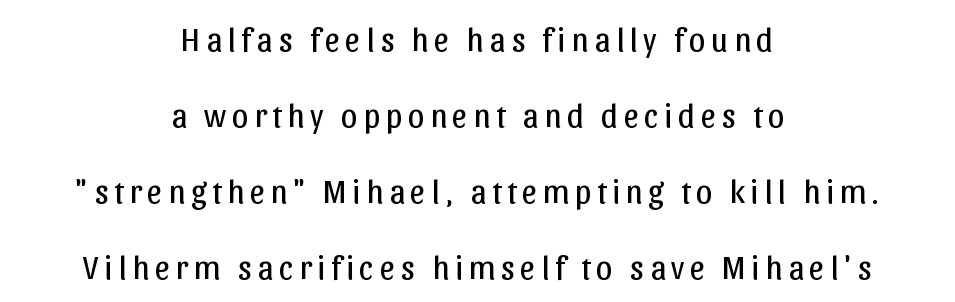
If you drew a line through each stem, it would be perfectly vertical. The typesetter chose a symmetrical, centered arrangement here. Classification — sans serif. No heavy texture on the line: the type isn't bold. Glance below the letters and you will spot only blank space. Airy leading.
